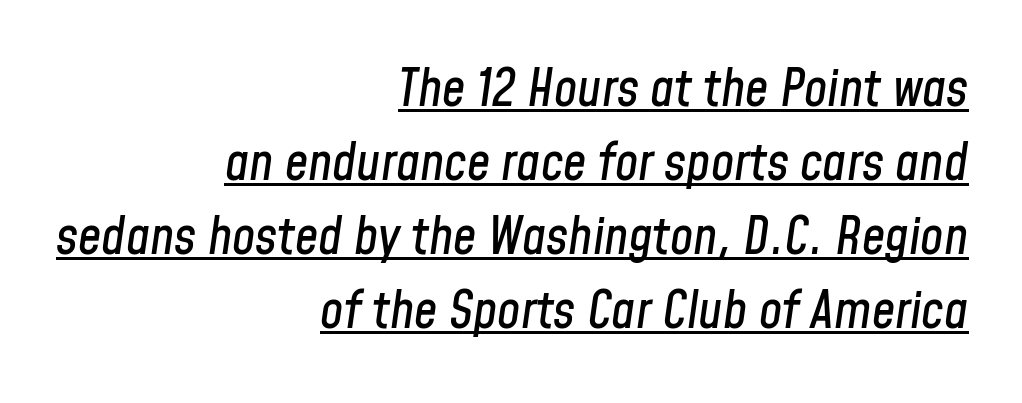
{"italic": "yes", "lean": "right", "slant_degrees": 8, "width": "condensed", "stroke_contrast": "low", "x_height": "medium", "monospaced": "no", "underline": "yes", "align": "right", "line_spacing": "normal", "line_spacing_ratio": 1.42, "letter_spacing": "normal", "letter_spacing_em": 0.0, "glyph_px": 52}
